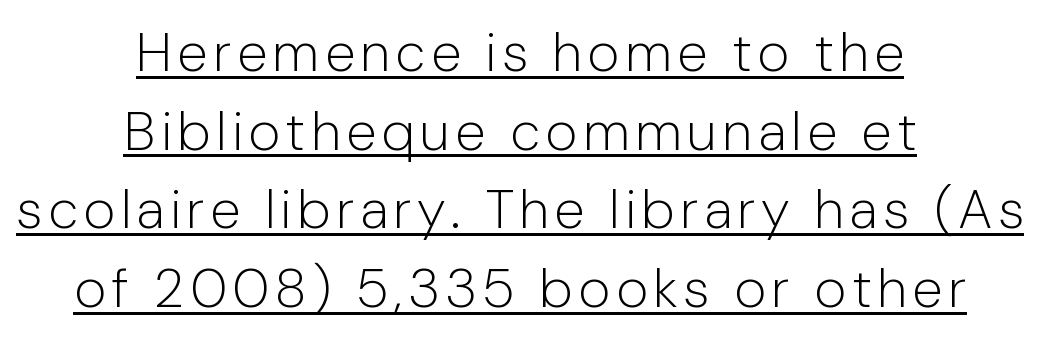
The image shows 55 px light sans-serif type, upright; set centered, normal line spacing (1.43x), underlined; low stroke contrast and a medium x-height.
